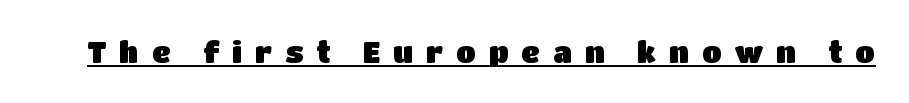
The face used here is proportionally spaced, like ordinary book or web type. Somebody hit Ctrl+U on this one — the words are underlined. Each word looks stretched out because of the extra space between its letters. Italic? Not at all — the glyphs are vertical. Unlike a traditional serif, this face leaves its strokes unadorned.
